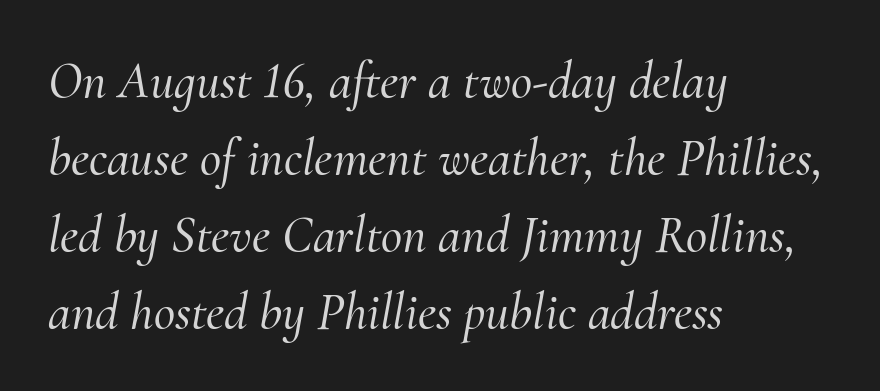
Descenders are the only things crossing below the line. Visually the block forms a straight wall on the left and a jagged coastline on the right. These lines are rendered in a variable-pitch font. Notice how descenders clear the ascenders below comfortably — that's standard leading. Nobody touched the tracking dial on this one.
